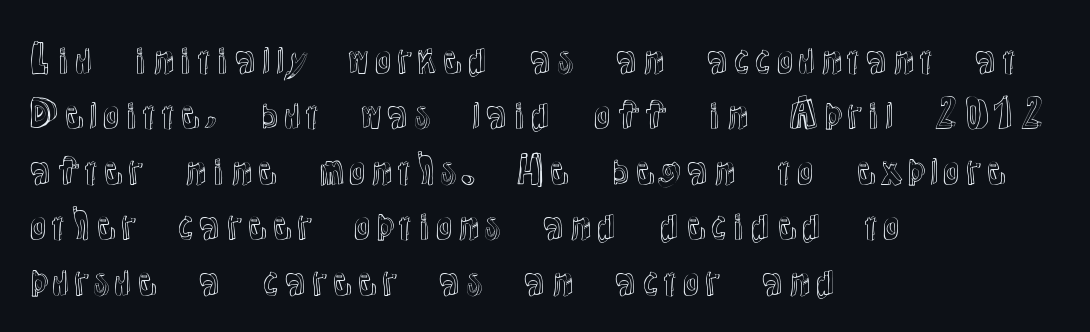
Q: Is the text italic (slanted)? A: No, it is upright.
Q: Is the text underlined? A: No.
Q: How is the paragraph aligned? A: Left-aligned.
Q: Is the spacing between letters normal or unusually wide? A: Normal.
Q: Is the spacing between lines tight, normal or loose? A: Normal.
Q: Width (condensed, normal, or wide)? A: Normal.
Q: x-height? A: Medium.
Q: Monospaced? A: No.
